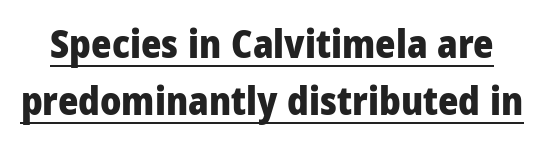
The image shows 39 px heavy, condensed sans-serif type, upright; set normal line spacing (1.46x), normal letter spacing, underlined; low stroke contrast and a large x-height.
